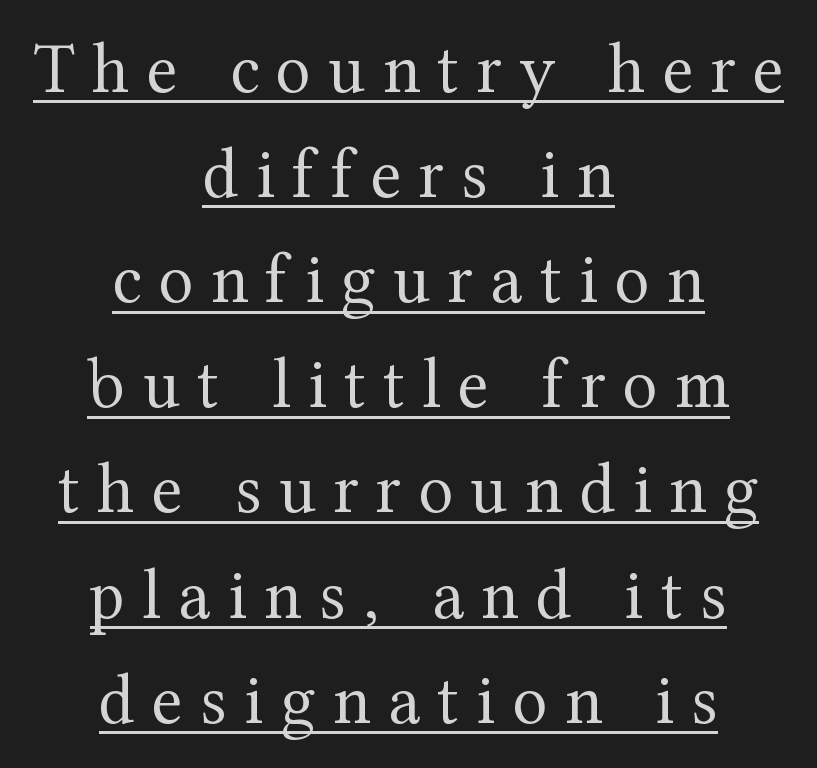
The setting favours the middle, as headings and verse often do. Display-style spreading of the glyphs; the letterfit is very open. You can see a thin bar hugging the bottom of the glyphs. Leading matches the norm, producing a regular column.
